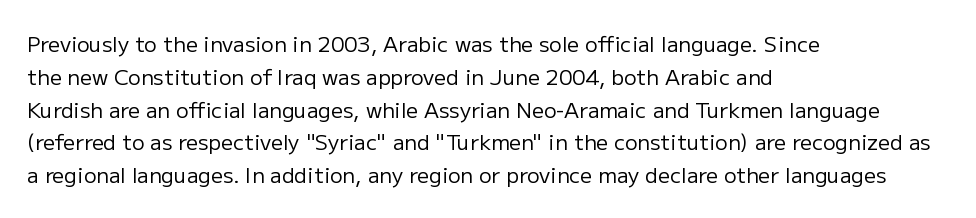
Q: Is the text bold? A: No.
Q: Is the text italic (slanted)? A: No, it is upright.
Q: Is the text underlined? A: No.
Q: How is the paragraph aligned? A: Left-aligned.
Q: Is the spacing between letters normal or unusually wide? A: Normal.
Q: Is the spacing between lines tight, normal or loose? A: Normal.
